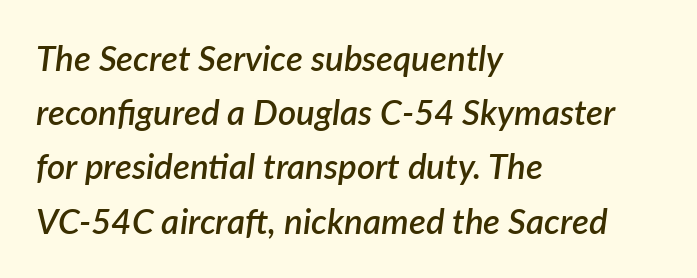
The image shows 35 px semibold type, italic (leaning right); set left-aligned, normal line spacing (1.55x), normal letter spacing, not underlined; low stroke contrast and a medium x-height.
